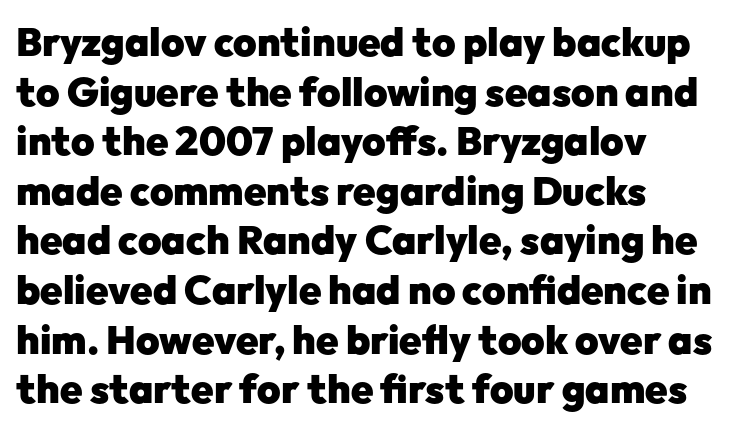
{"serif": "no", "italic": "no", "bold": "yes", "weight": "heavy", "width": "normal", "stroke_contrast": "low", "x_height": "medium", "monospaced": "no", "underline": "no", "align": "left", "line_spacing_ratio": 1.24, "letter_spacing": "normal", "letter_spacing_em": 0.0, "glyph_px": 40}
